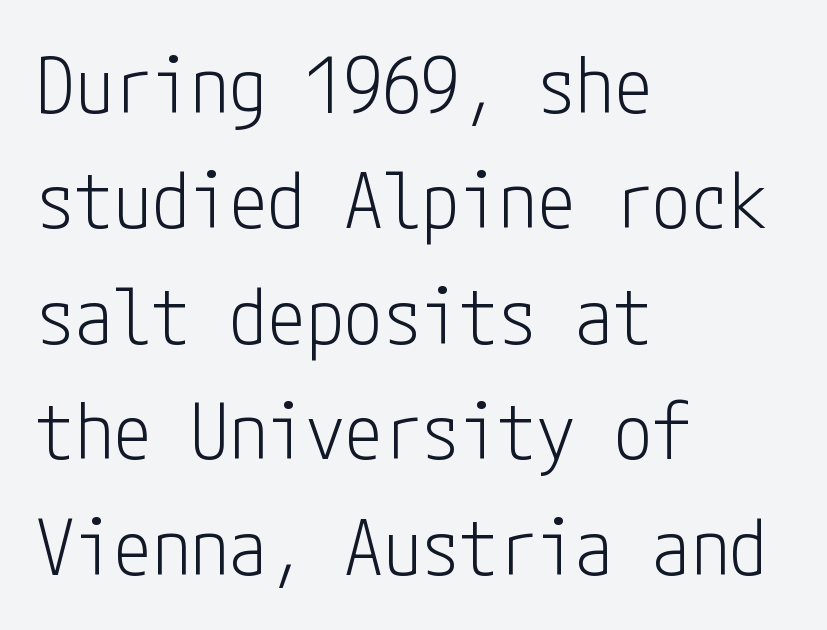
Q: Is the text bold? A: No.
Q: Is the text italic (slanted)? A: No, it is upright.
Q: Is the typeface a serif or a sans-serif typeface? A: Sans-serif.
Q: Is the text underlined? A: No.
Q: How is the paragraph aligned? A: Left-aligned.
Q: Is the spacing between letters normal or unusually wide? A: Normal.
Q: Is the spacing between lines tight, normal or loose? A: Normal.
Q: Width (condensed, normal, or wide)? A: Condensed.
Q: Stroke contrast? A: Low.
Q: x-height? A: Medium.
